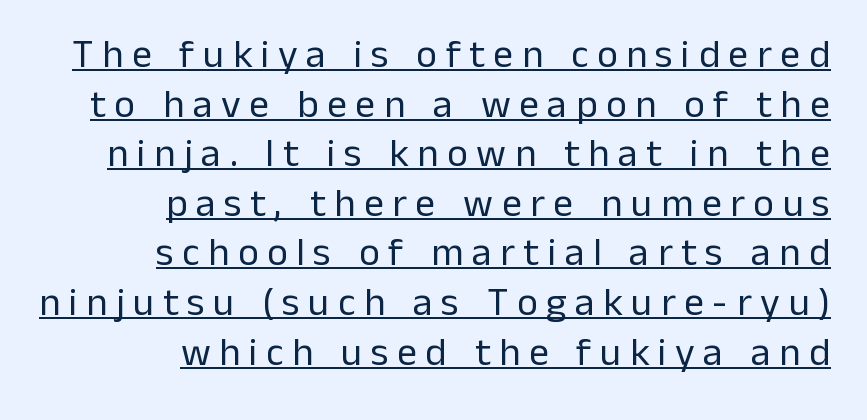
{"serif": "no", "italic": "no", "bold": "no", "weight": "regular", "width": "normal", "stroke_contrast": "low", "x_height": "medium", "monospaced": "no", "underline": "yes", "align": "right", "line_spacing_ratio": 1.24, "letter_spacing": "wide", "letter_spacing_em": 0.21, "glyph_px": 40}
